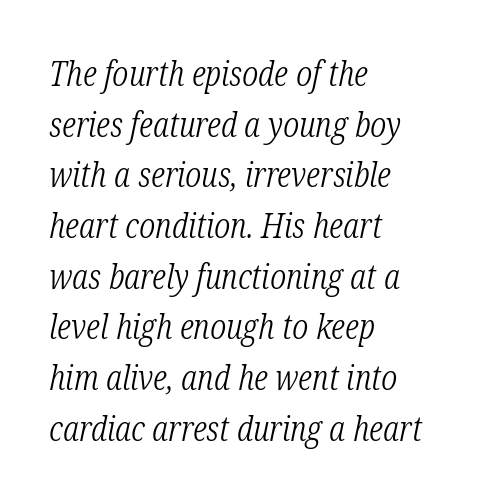
{"serif": "yes", "italic": "yes", "lean": "right", "slant_degrees": 12, "bold": "no", "weight": "light", "width": "condensed", "stroke_contrast": "low", "x_height": "medium", "monospaced": "no", "underline": "no", "align": "left", "line_spacing": "normal", "line_spacing_ratio": 1.49, "letter_spacing": "normal", "letter_spacing_em": 0.0, "glyph_px": 34}
